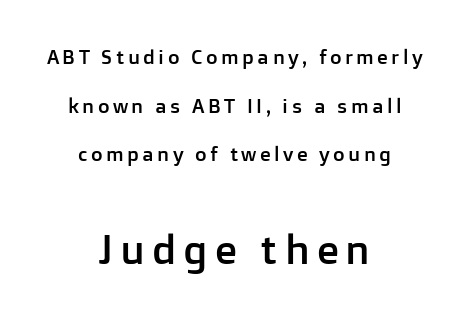
These lines are composed in type without serifs. This sample is center-justified, so both line endings float freely. Here the second block reads like a headline and the first like body copy. The letters advance in unequal steps, a hallmark of proportional type.
